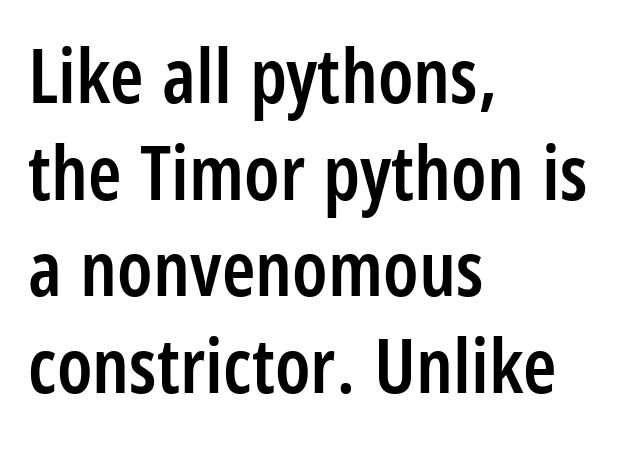
The image shows 76 px semibold, condensed sans-serif type, upright; set left-aligned, normal line spacing (1.27x), normal letter spacing, not underlined; low stroke contrast and a large x-height.
